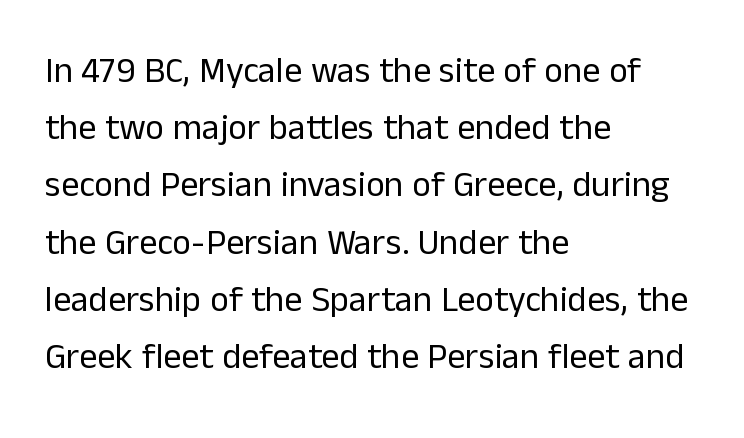
The strip under each line holds only bare page. The letters stand upright; this is a roman face. The lines in this sample share a left origin and differ only in where they stop. A typesetter would call this leading conventional body-copy spacing. The letters advance in unequal steps, a hallmark of proportional type. No letter is thick-stroked: the sample isn't bold.
